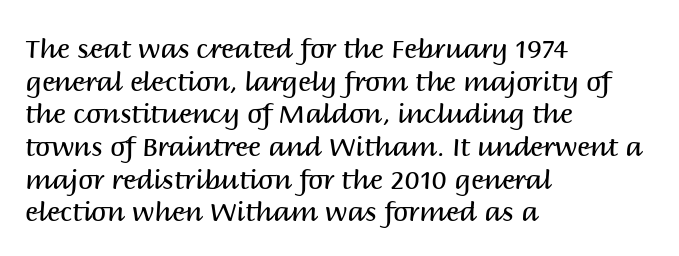
What stands out about the letter spacing? Nothing — it is the standard amount. This is not heavy type; no bold has been used. Just letters on the line, the space beneath them empty. This rendering uses left alignment, leaving the right contour irregular.
